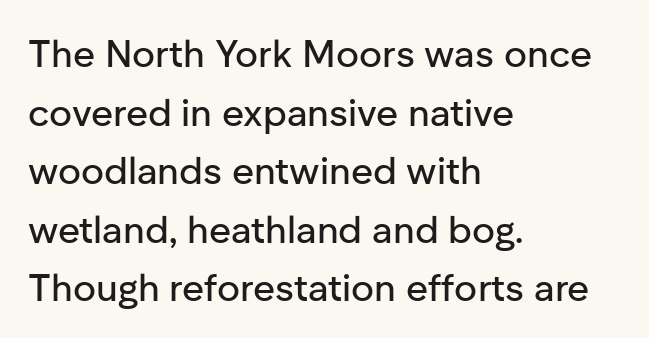
Where is the straight margin? On the left. One glance says typical: line gaps are just what's usual. Is this a fixed-width face? No — the glyphs have proportional, varying widths. A sans-serif font was chosen for this passage. Decoration check: the copy has no underline. No italicization has been applied; the sample stays upright.
